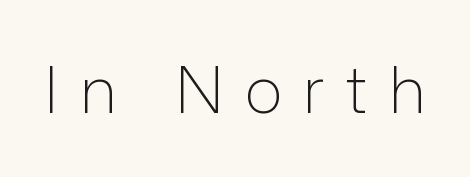
The type is letterspaced generously, with wide tracking. A typesetter would mark this as roman, not italic. Check the space under the baseline: it is left empty. You could not count columns in this text — the font is proportionally spaced. Are there feet on the stems? There aren't — it's a sans.
